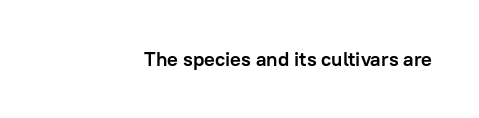
A flush-right, rag-left setting is used for this passage. Anything drawn beneath the words? Only blank space. Strong, thick strokes mark this as bold type. Between one letter and the next there's only the usual sliver of space.
